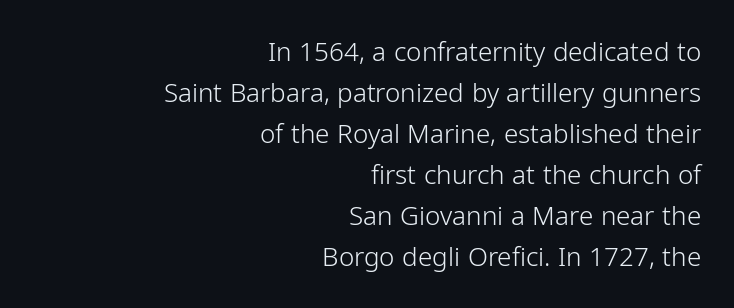
Q: Is the text bold? A: No.
Q: Is the text italic (slanted)? A: No, it is upright.
Q: Is the text underlined? A: No.
Q: How is the paragraph aligned? A: Right-aligned.
Q: Is the spacing between letters normal or unusually wide? A: Normal.
Q: Is the spacing between lines tight, normal or loose? A: Normal.
